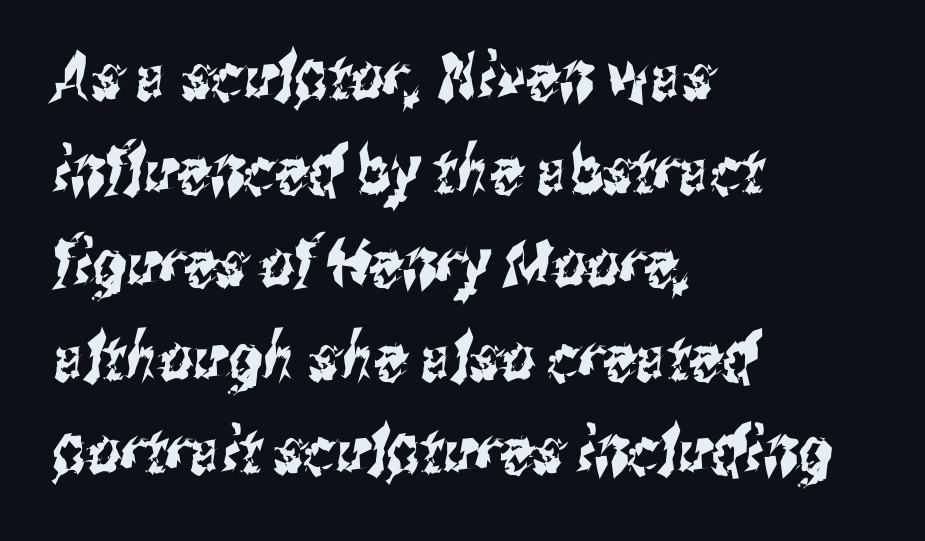
{"serif": "no", "width": "condensed", "stroke_contrast": "medium", "x_height": "medium", "monospaced": "no", "underline": "no", "align": "left", "line_spacing": "normal", "line_spacing_ratio": 1.44, "letter_spacing": "normal", "letter_spacing_em": 0.0, "glyph_px": 65}
